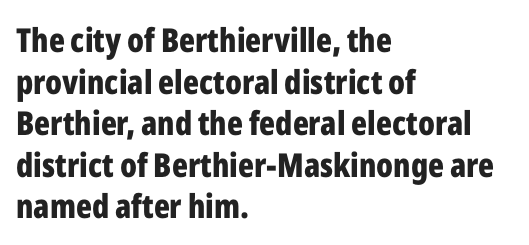
Q: Is the text bold? A: Yes.
Q: Is the text italic (slanted)? A: No, it is upright.
Q: Is the typeface a serif or a sans-serif typeface? A: Sans-serif.
Q: Is the text underlined? A: No.
Q: How is the paragraph aligned? A: Left-aligned.
Q: Is the spacing between letters normal or unusually wide? A: Normal.
Q: Is the spacing between lines tight, normal or loose? A: Normal.
Q: Width (condensed, normal, or wide)? A: Condensed.
Q: Stroke contrast? A: Low.
Q: x-height? A: Medium.
Q: Monospaced? A: No.
